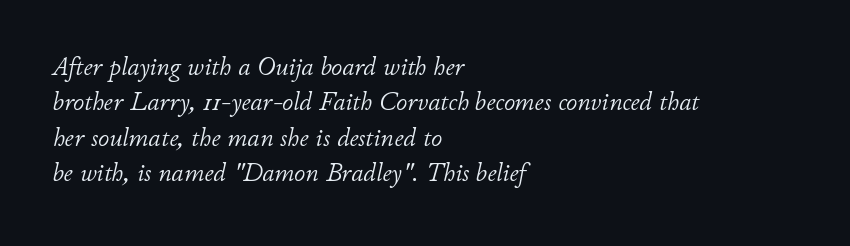
The image shows 25 px text type, italic (leaning right); set left-aligned, normal line spacing (1.42x), normal letter spacing, not underlined.
